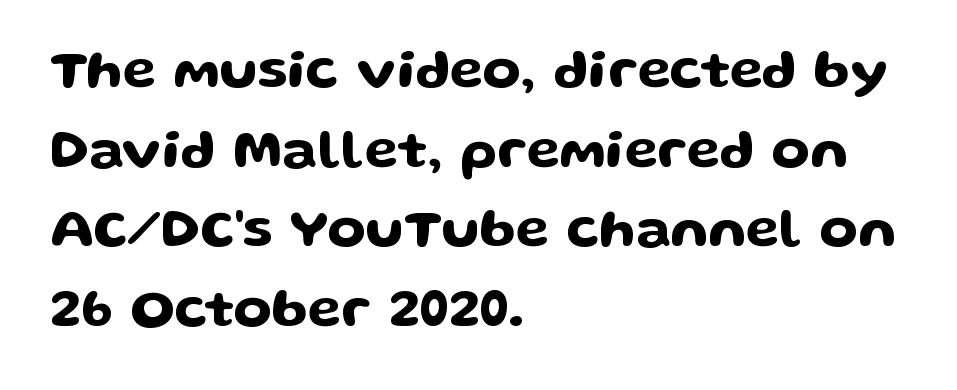
The image shows 55 px wide sans-serif type, upright; set left-aligned, normal line spacing (1.45x), normal letter spacing, not underlined; low stroke contrast and a medium x-height.
